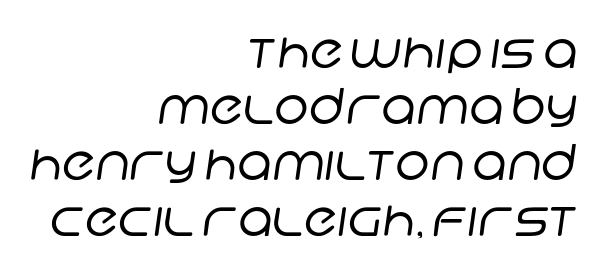
{"serif": "no", "bold": "no", "weight": "regular", "width": "normal", "stroke_contrast": "low", "x_height": "large", "monospaced": "no", "underline": "no", "align": "right", "line_spacing": "tight", "line_spacing_ratio": 1.14, "letter_spacing": "normal", "letter_spacing_em": 0.0, "glyph_px": 49}
